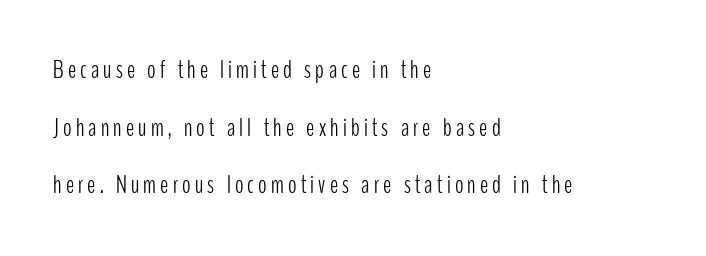
The image shows 25 px text type, upright; set left-aligned, loose line spacing (2.31x), not underlined.
